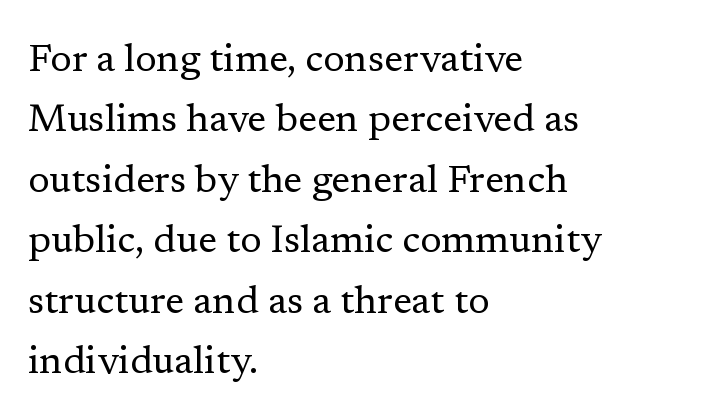
The image shows 39 px regular-weight serif type, upright; set left-aligned, normal line spacing (1.55x), normal letter spacing, not underlined; low stroke contrast and a medium x-height.
